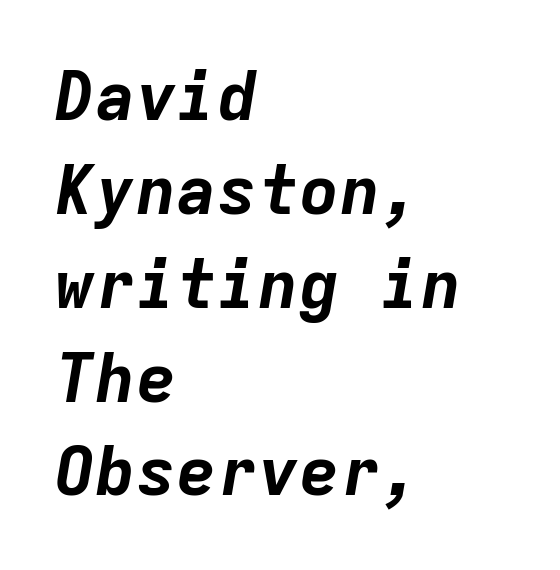
Q: Is the text bold? A: Yes.
Q: Is the text italic (slanted)? A: Yes, it leans right by about 9 degrees.
Q: Is the text underlined? A: No.
Q: How is the paragraph aligned? A: Left-aligned.
Q: Is the spacing between letters normal or unusually wide? A: Normal.
Q: Is the spacing between lines tight, normal or loose? A: Normal.
Q: Width (condensed, normal, or wide)? A: Normal.
Q: Stroke contrast? A: Low.
Q: x-height? A: Medium.
Q: Monospaced? A: Yes.
